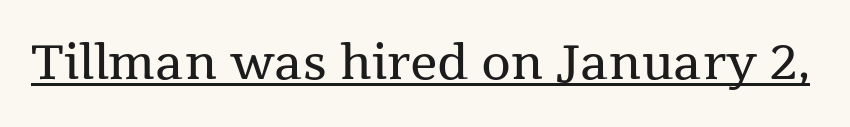
The image shows 48 px regular-weight serif type, upright; set normal letter spacing, underlined; medium stroke contrast and a medium x-height.
